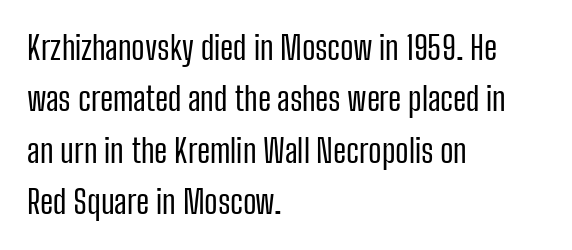
Plain, unruled lines of type. Nothing sits at the stroke ends, so this counts as sans-serif. When letters stand straight like this, we call the style roman or upright. Does the copy run flush right? No — it runs flush left.
